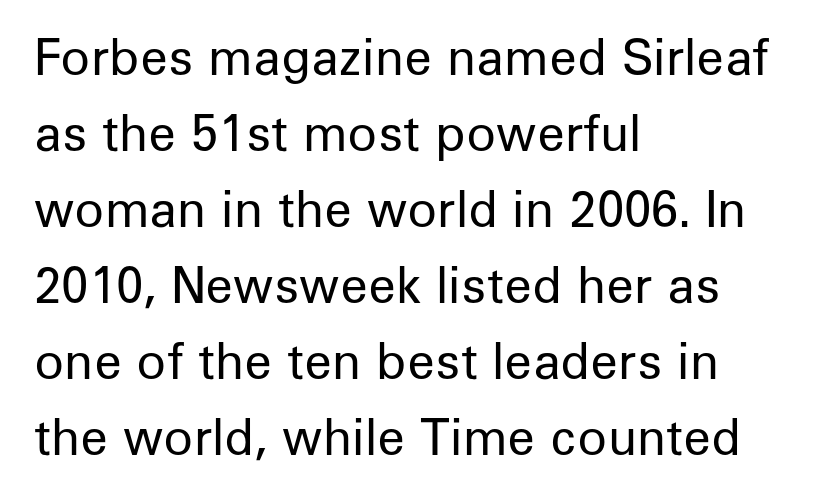
Q: Is the text bold? A: No.
Q: Is the text italic (slanted)? A: No, it is upright.
Q: Is the typeface a serif or a sans-serif typeface? A: Sans-serif.
Q: Is the text underlined? A: No.
Q: How is the paragraph aligned? A: Left-aligned.
Q: Is the spacing between letters normal or unusually wide? A: Normal.
Q: Is the spacing between lines tight, normal or loose? A: Normal.
Q: Width (condensed, normal, or wide)? A: Normal.
Q: Stroke contrast? A: Low.
Q: x-height? A: Medium.
Q: Monospaced? A: No.
